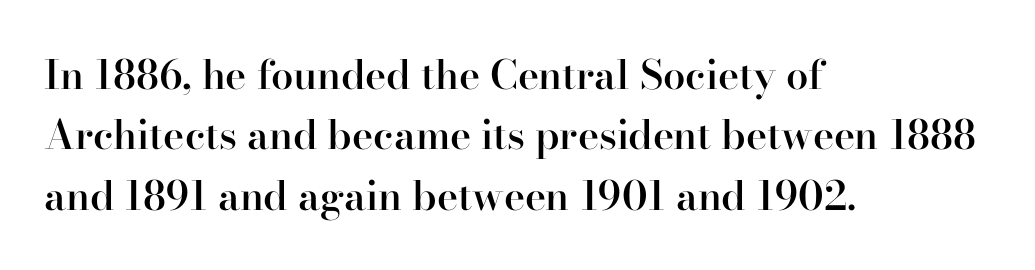
Q: Is the text bold? A: Semi-bold.
Q: Is the text italic (slanted)? A: No, it is upright.
Q: Is the typeface a serif or a sans-serif typeface? A: Serif.
Q: Is the text underlined? A: No.
Q: How is the paragraph aligned? A: Left-aligned.
Q: Is the spacing between letters normal or unusually wide? A: Normal.
Q: Is the spacing between lines tight, normal or loose? A: Normal.
Q: Width (condensed, normal, or wide)? A: Normal.
Q: Stroke contrast? A: High.
Q: x-height? A: Small.
Q: Monospaced? A: No.
